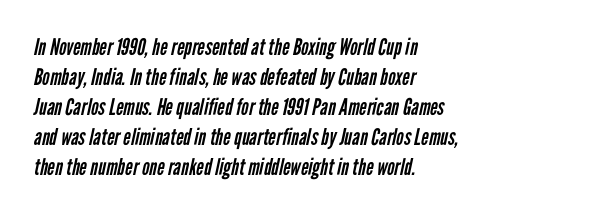
The image shows 23 px text type; set left-aligned, normal line spacing (1.3x), normal letter spacing, not underlined.
